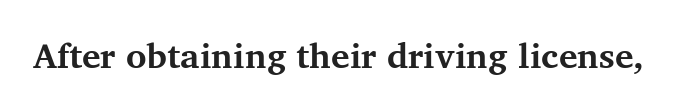
The letters advance in unequal steps, a hallmark of proportional type. This sample uses plain, unmodified letter spacing. Small tapered or slab feet sit at the stroke ends, so this counts as serif. Posture: vertical. Does the weight exceed regular? Yes, all the way to bold. The baseline area is clear.
